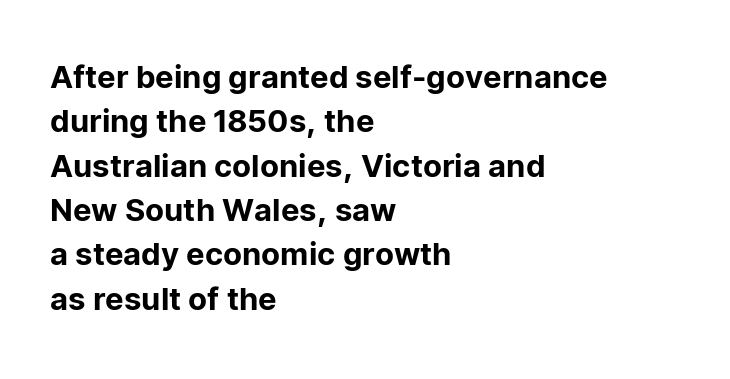
The image shows 31 px sans-serif type, upright; set left-aligned, normal line spacing (1.43x), normal letter spacing, not underlined; low stroke contrast and a medium x-height.
